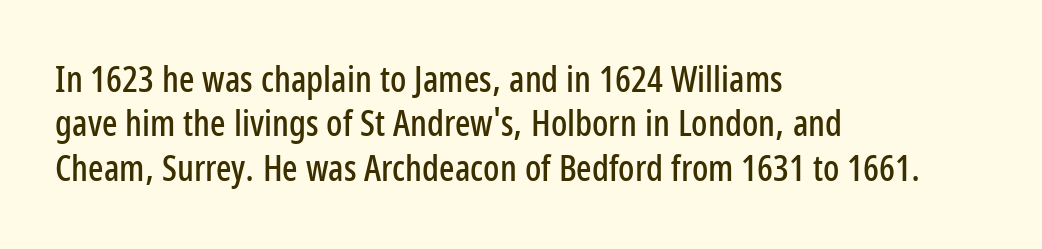
{"serif": "no", "italic": "no", "width": "condensed", "stroke_contrast": "low", "x_height": "medium", "monospaced": "no", "underline": "no", "align": "left", "line_spacing_ratio": 1.23, "letter_spacing": "normal", "letter_spacing_em": 0.0, "glyph_px": 36}
